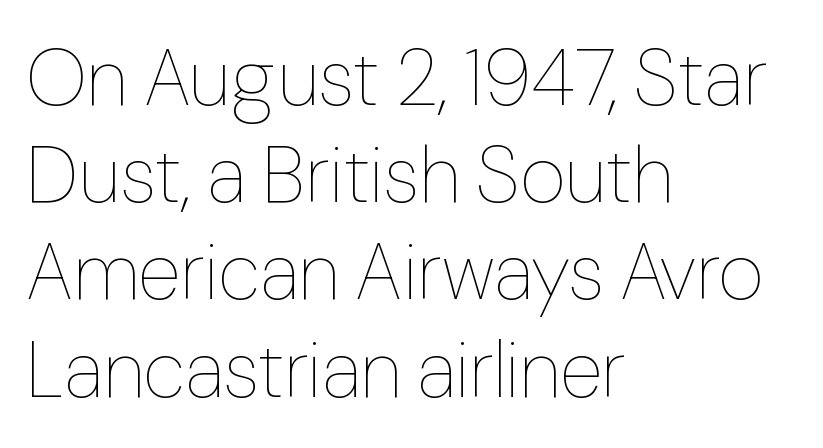
{"italic": "no", "bold": "no", "weight": "thin", "width": "normal", "stroke_contrast": "low", "x_height": "medium", "monospaced": "no", "underline": "no", "align": "left", "line_spacing_ratio": 1.23, "letter_spacing": "normal", "letter_spacing_em": 0.0, "glyph_px": 79}
